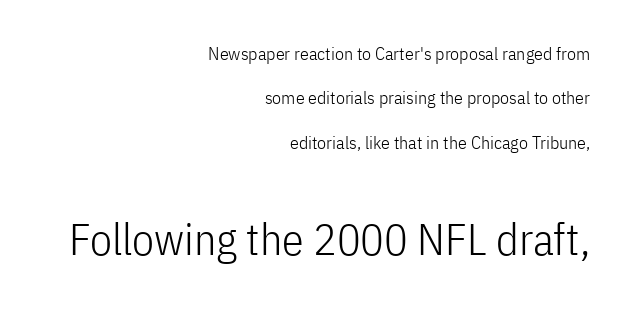
Q: Is the text bold? A: No.
Q: Is the text italic (slanted)? A: No, it is upright.
Q: Is the typeface a serif or a sans-serif typeface? A: Sans-serif.
Q: Is the text underlined? A: No.
Q: How is the paragraph aligned? A: Right-aligned.
Q: Is the spacing between letters normal or unusually wide? A: Normal.
Q: Is the spacing between lines tight, normal or loose? A: Loose.
Q: Which block of text is set in a larger size, the first (top) or the second (bottom)? A: The second (bottom) one.
Q: Width (condensed, normal, or wide)? A: Condensed.
Q: Stroke contrast? A: Low.
Q: x-height? A: Medium.
Q: Monospaced? A: No.
